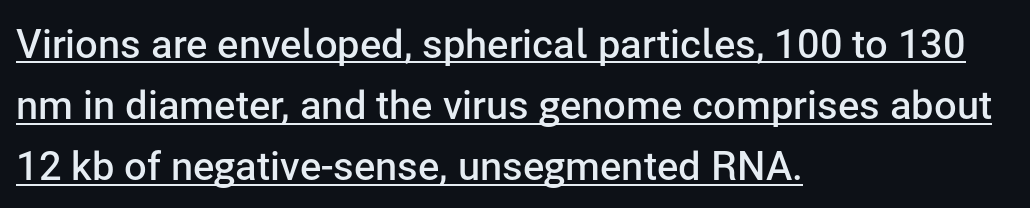
How heavy is the stroke? Medium-heavy — a semibold, shy of bold. Characters follow at the spacing the type designer built in. Do the characters align in a grid? No, the font is proportional. I'd call this a sans setting — the letters go barefoot. What's the leading like? Ordinary, nothing unusual. Casual observation: everything's shoved over to the left.
